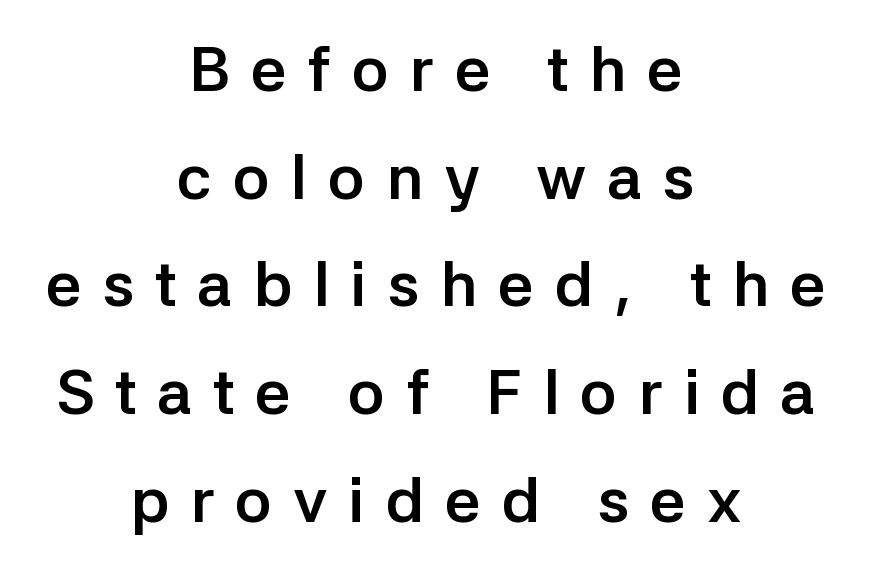
{"serif": "no", "italic": "no", "bold": "yes", "weight": "semibold", "width": "normal", "stroke_contrast": "low", "x_height": "medium", "monospaced": "no", "underline": "no", "align": "center", "line_spacing_ratio": 1.71, "letter_spacing": "wide", "letter_spacing_em": 0.33, "glyph_px": 63}
